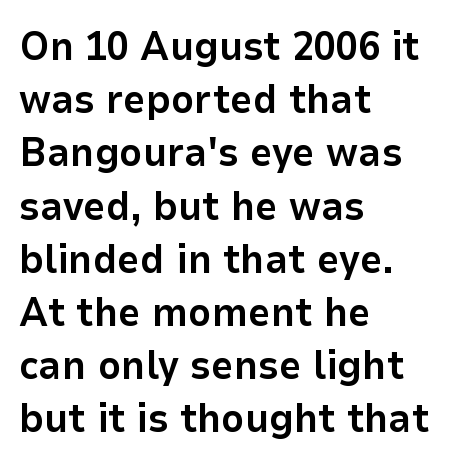
Leading matches the norm, producing a regular column. It's the straight-up-and-down kind of type. Note the varied advance widths — an 'i' is clearly narrower than an 'm'. Check where the strokes stop: nothing finishes them off — pure sans.
